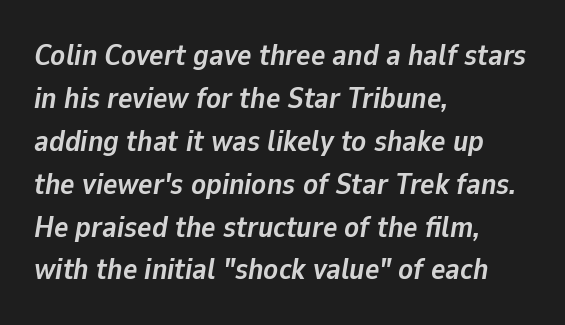
The image shows 30 px semibold type, italic (leaning right); set left-aligned, normal line spacing (1.43x), normal letter spacing, not underlined; low stroke contrast and a medium x-height.
